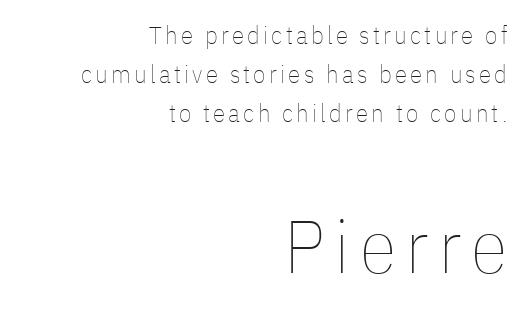
Q: Is the text bold? A: No.
Q: Is the text italic (slanted)? A: No, it is upright.
Q: Is the text underlined? A: No.
Q: How is the paragraph aligned? A: Right-aligned.
Q: Is the spacing between lines tight, normal or loose? A: Normal.
Q: Which block of text is set in a larger size, the first (top) or the second (bottom)? A: The second (bottom) one.
Q: Width (condensed, normal, or wide)? A: Condensed.
Q: Stroke contrast? A: Low.
Q: x-height? A: Medium.
Q: Monospaced? A: No.
